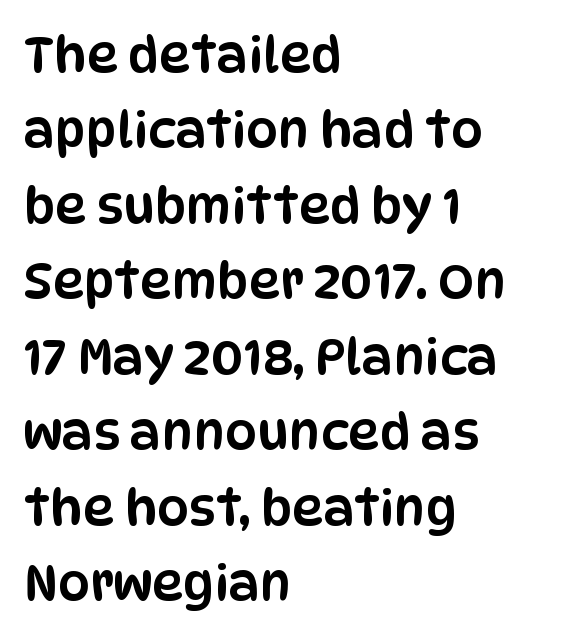
The image shows 50 px condensed sans-serif type, upright; set left-aligned, normal line spacing (1.51x), normal letter spacing, not underlined; low stroke contrast and a large x-height.
